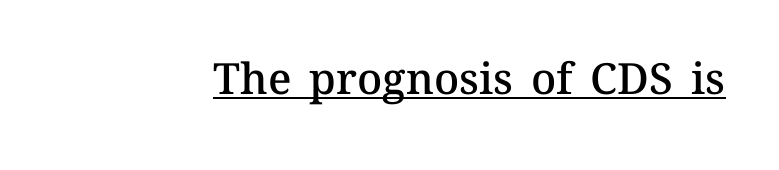
Q: Is the text bold? A: Semi-bold.
Q: Is the text italic (slanted)? A: No, it is upright.
Q: Is the text underlined? A: Yes.
Q: Is the spacing between letters normal or unusually wide? A: Normal.
Q: Width (condensed, normal, or wide)? A: Normal.
Q: Stroke contrast? A: Medium.
Q: x-height? A: Medium.
Q: Monospaced? A: No.
